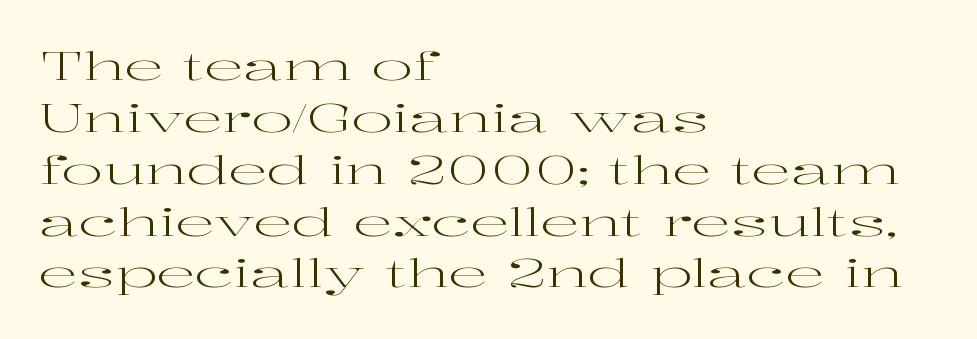
Weight: in the light-to-regular range. If you drew a ruler down the left edge, every line would touch it. Just letters on the line, the space beneath them empty. The passage shown has conventional tracking throughout.
